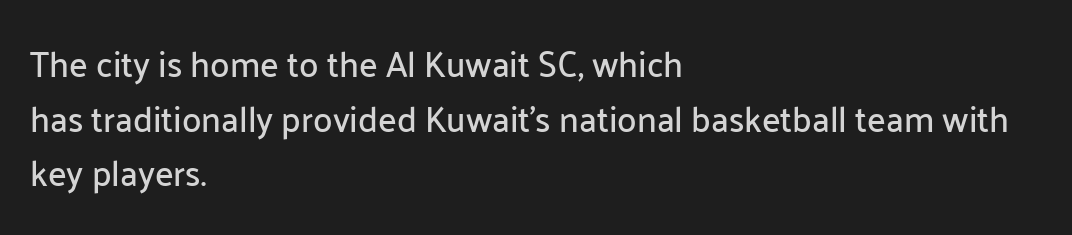
The typesetter chose a ragged-right arrangement here. Unmarked baselines from the first word to the last. Characters follow at the spacing the type designer built in. Characters remain perfectly vertical along every line. Looks like regular typesetting: each glyph gets only the width it needs.
